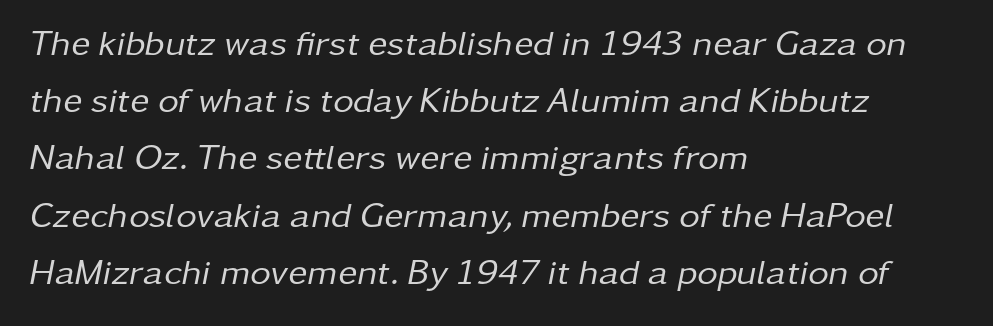
Honestly, the letter spacing is just normal — you wouldn't notice it. The typeface has the unassuming heft of standard copy or less. Vertical spacing — default. Alignment: flush left.
